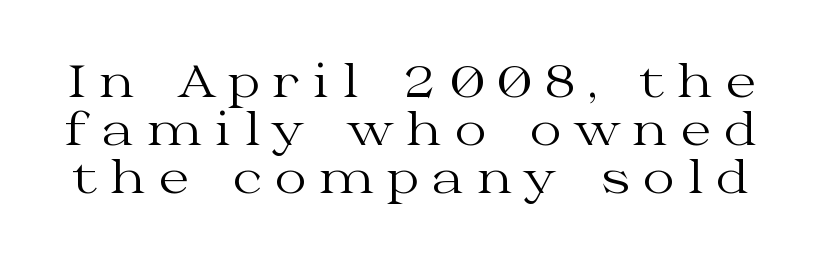
The typeface chosen for these lines features serifs. Underline: absent. The specimen reads as upright at a glance. Each letter keeps its own natural width here, so spacing adapts to shape.
